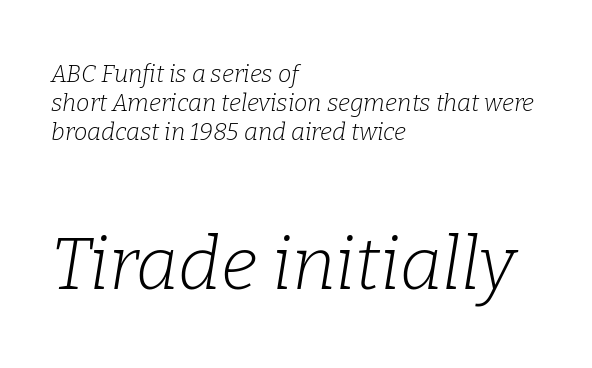
Q: Is the text bold? A: No.
Q: Is the text italic (slanted)? A: Yes, it leans right by about 9 degrees.
Q: Is the typeface a serif or a sans-serif typeface? A: Serif.
Q: Is the text underlined? A: No.
Q: How is the paragraph aligned? A: Left-aligned.
Q: Is the spacing between letters normal or unusually wide? A: Normal.
Q: Which block of text is set in a larger size, the first (top) or the second (bottom)? A: The second (bottom) one.
Q: Width (condensed, normal, or wide)? A: Normal.
Q: Stroke contrast? A: Low.
Q: x-height? A: Medium.
Q: Monospaced? A: No.
